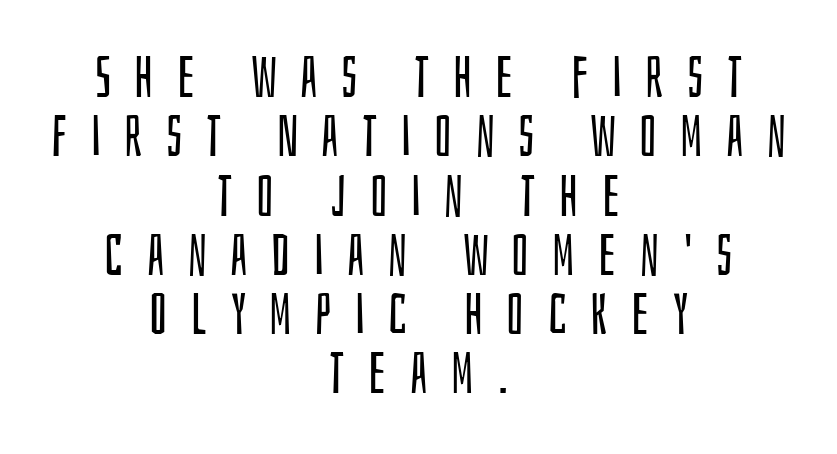
Q: Is the text bold? A: No.
Q: Is the text italic (slanted)? A: No, it is upright.
Q: Is the typeface a serif or a sans-serif typeface? A: Sans-serif.
Q: Is the text underlined? A: No.
Q: How is the paragraph aligned? A: Centered.
Q: Is the spacing between letters normal or unusually wide? A: Unusually wide.
Q: Is the spacing between lines tight, normal or loose? A: Tight.
Q: Width (condensed, normal, or wide)? A: Condensed.
Q: Stroke contrast? A: Low.
Q: x-height? A: Large.
Q: Monospaced? A: No.
